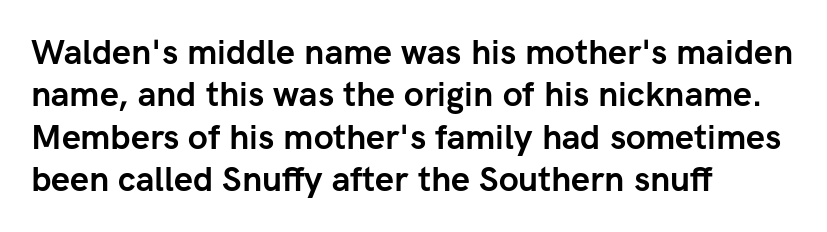
The axis of the letterforms is exactly vertical. Think of a printed novel: that variable character pitch is what you see here. Type without underlining. The face used here is a sans, in the tradition of grotesques and geometrics.
